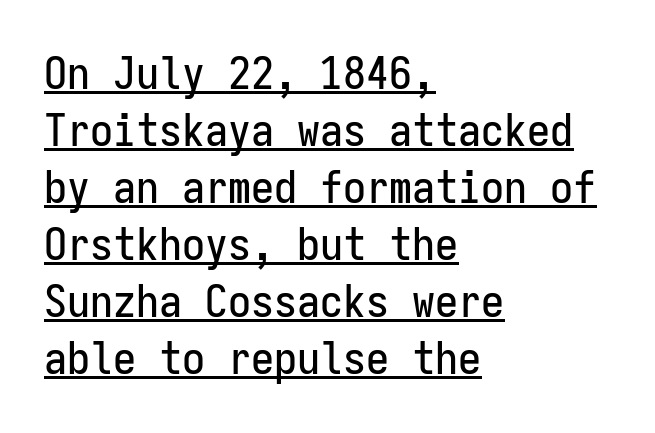
Q: Is the text italic (slanted)? A: No, it is upright.
Q: Is the typeface a serif or a sans-serif typeface? A: Sans-serif.
Q: Is the text underlined? A: Yes.
Q: How is the paragraph aligned? A: Left-aligned.
Q: Is the spacing between letters normal or unusually wide? A: Normal.
Q: Width (condensed, normal, or wide)? A: Condensed.
Q: Stroke contrast? A: Low.
Q: x-height? A: Medium.
Q: Monospaced? A: Yes.
